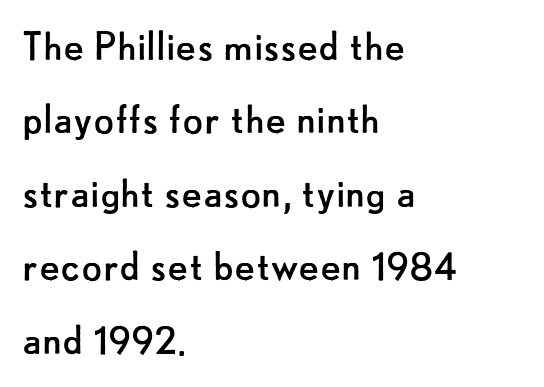
{"serif": "no", "italic": "no", "bold": "no", "weight": "regular", "width": "normal", "stroke_contrast": "low", "x_height": "small", "monospaced": "no", "underline": "no", "align": "left", "line_spacing": "normal", "line_spacing_ratio": 1.53, "letter_spacing": "normal", "letter_spacing_em": 0.0, "glyph_px": 48}
